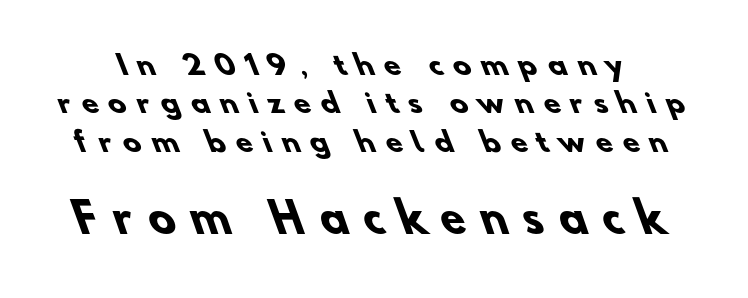
Caption: expanded tracking, letters set apart. Observe the absence of serifs on each vertical stroke in this sample. Varying glyph widths throughout — classic text-font behaviour. Check the space under the baseline: it is left empty. Between these two stacked blocks, the lower one wins on size. Students, observe: this is what conventionally led text looks like.
